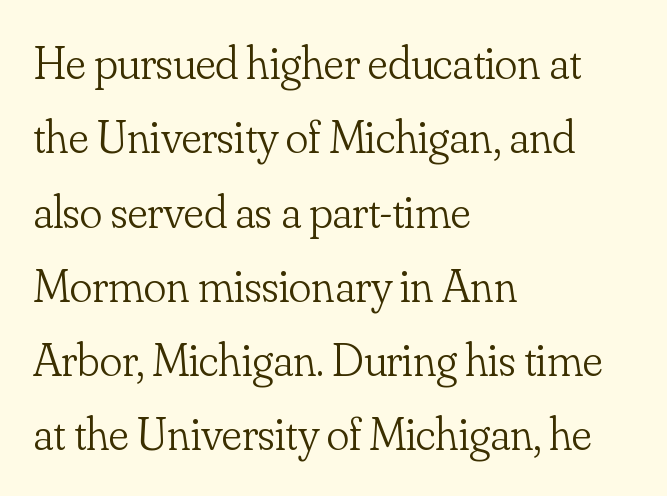
Q: Is the text bold? A: No.
Q: Is the text italic (slanted)? A: No, it is upright.
Q: Is the typeface a serif or a sans-serif typeface? A: Serif.
Q: Is the text underlined? A: No.
Q: How is the paragraph aligned? A: Left-aligned.
Q: Is the spacing between letters normal or unusually wide? A: Normal.
Q: Is the spacing between lines tight, normal or loose? A: Normal.
Q: Width (condensed, normal, or wide)? A: Normal.
Q: Stroke contrast? A: Low.
Q: x-height? A: Small.
Q: Monospaced? A: No.
